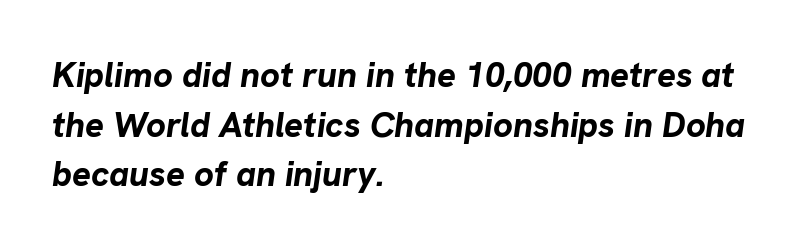
{"italic": "yes", "lean": "right", "slant_degrees": 8, "bold": "yes", "weight": "bold", "width": "normal", "stroke_contrast": "low", "x_height": "medium", "monospaced": "no", "underline": "no", "align": "left", "line_spacing": "normal", "line_spacing_ratio": 1.42, "letter_spacing": "normal", "letter_spacing_em": 0.0, "glyph_px": 35}
